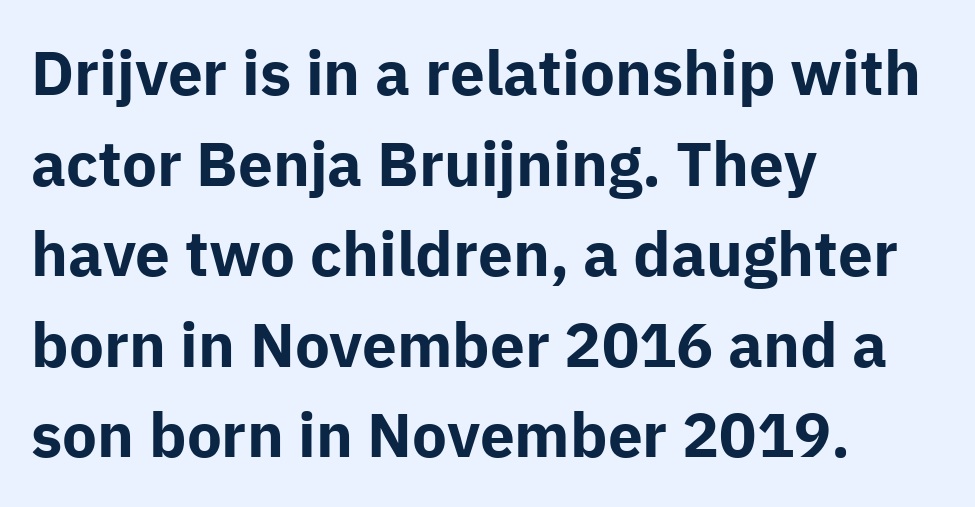
Q: Is the text bold? A: Yes.
Q: Is the text italic (slanted)? A: No, it is upright.
Q: Is the typeface a serif or a sans-serif typeface? A: Sans-serif.
Q: Is the text underlined? A: No.
Q: How is the paragraph aligned? A: Left-aligned.
Q: Is the spacing between letters normal or unusually wide? A: Normal.
Q: Is the spacing between lines tight, normal or loose? A: Normal.
Q: Width (condensed, normal, or wide)? A: Normal.
Q: Stroke contrast? A: Low.
Q: x-height? A: Medium.
Q: Monospaced? A: No.
